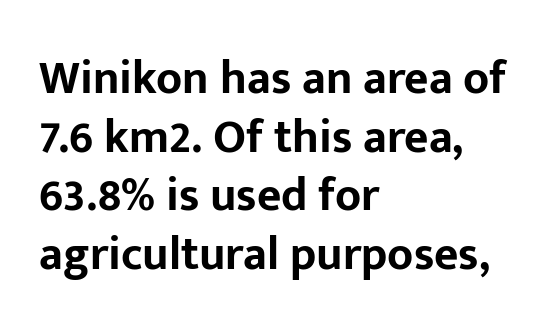
This sample has the flowing, uneven cadence of proportional lettering. Has an underline been added? It has not. This sample uses a sans-serif face. Students, this is bold: see how much ink each stroke carries.
